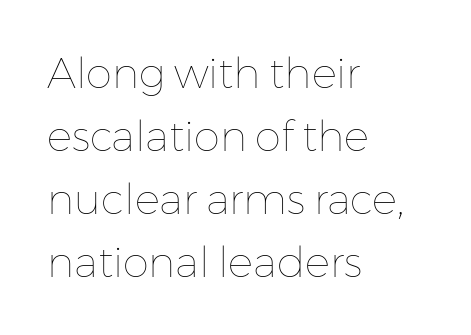
{"italic": "no", "bold": "no", "weight": "thin", "width": "normal", "stroke_contrast": "low", "x_height": "medium", "monospaced": "no", "underline": "no", "align": "left", "line_spacing": "normal", "line_spacing_ratio": 1.5, "letter_spacing": "normal", "letter_spacing_em": 0.0, "glyph_px": 42}
